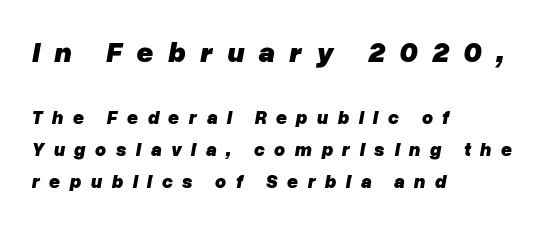
Q: Is the text bold? A: Yes.
Q: Is the text italic (slanted)? A: Yes, it leans right by about 10 degrees.
Q: Is the text underlined? A: No.
Q: How is the paragraph aligned? A: Left-aligned.
Q: Is the spacing between letters normal or unusually wide? A: Unusually wide.
Q: Is the spacing between lines tight, normal or loose? A: Normal.
Q: Which block of text is set in a larger size, the first (top) or the second (bottom)? A: The first (top) one.
Q: Width (condensed, normal, or wide)? A: Normal.
Q: Stroke contrast? A: Low.
Q: x-height? A: Medium.
Q: Monospaced? A: No.
